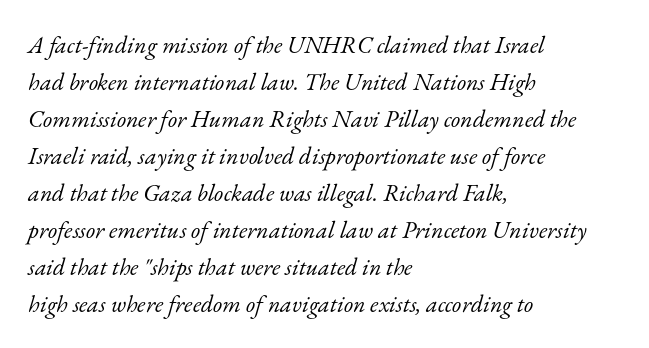
A typesetter would call this leading conventional body-copy spacing. A typesetter would call this zero additional tracking. Clear beneath every line of the passage. A light-to-regular cut is what we see here. Teacher's note: observe the even left margin — that is flush-left alignment.
